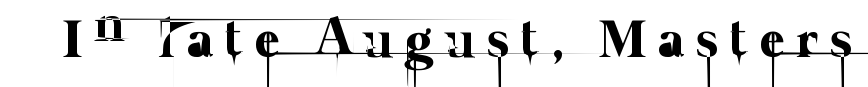
Q: Is the text bold? A: No.
Q: Is the text underlined? A: No.
Q: Is the spacing between letters normal or unusually wide? A: Unusually wide.
Q: Width (condensed, normal, or wide)? A: Normal.
Q: Stroke contrast? A: Low.
Q: x-height? A: Medium.
Q: Monospaced? A: No.
